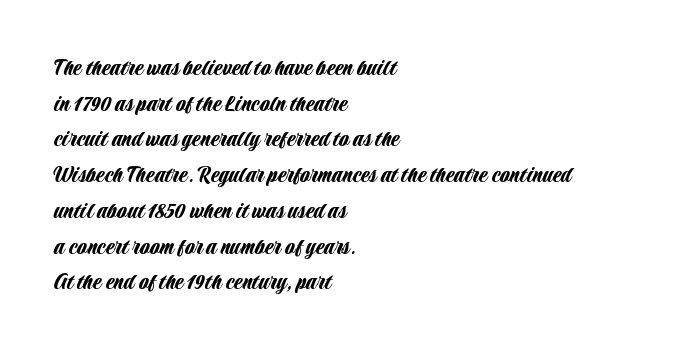
Glyph-to-glyph distance matches everyday printed text. The baseline area is clear. These lines are set flush left with a ragged right edge. The rendering uses a moderate line-height, typical for paragraphs.
